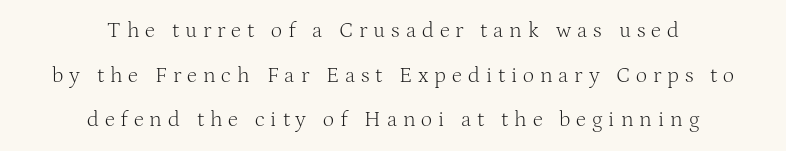
{"italic": "no", "bold": "no", "underline": "no", "align": "center", "line_spacing": "loose", "line_spacing_ratio": 2.03, "letter_spacing": "wide", "letter_spacing_em": 0.27, "glyph_px": 22}
